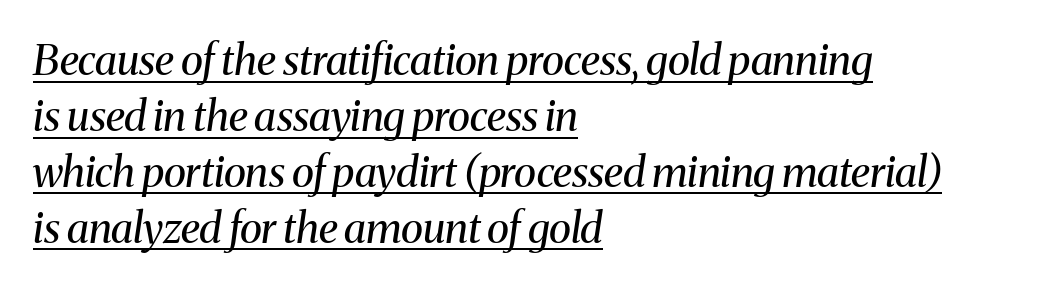
Q: Is the text bold? A: No.
Q: Is the text italic (slanted)? A: Yes, it leans right by about 8 degrees.
Q: Is the typeface a serif or a sans-serif typeface? A: Serif.
Q: Is the text underlined? A: Yes.
Q: How is the paragraph aligned? A: Left-aligned.
Q: Is the spacing between letters normal or unusually wide? A: Normal.
Q: Is the spacing between lines tight, normal or loose? A: Normal.
Q: Width (condensed, normal, or wide)? A: Normal.
Q: Stroke contrast? A: Medium.
Q: x-height? A: Medium.
Q: Monospaced? A: No.
